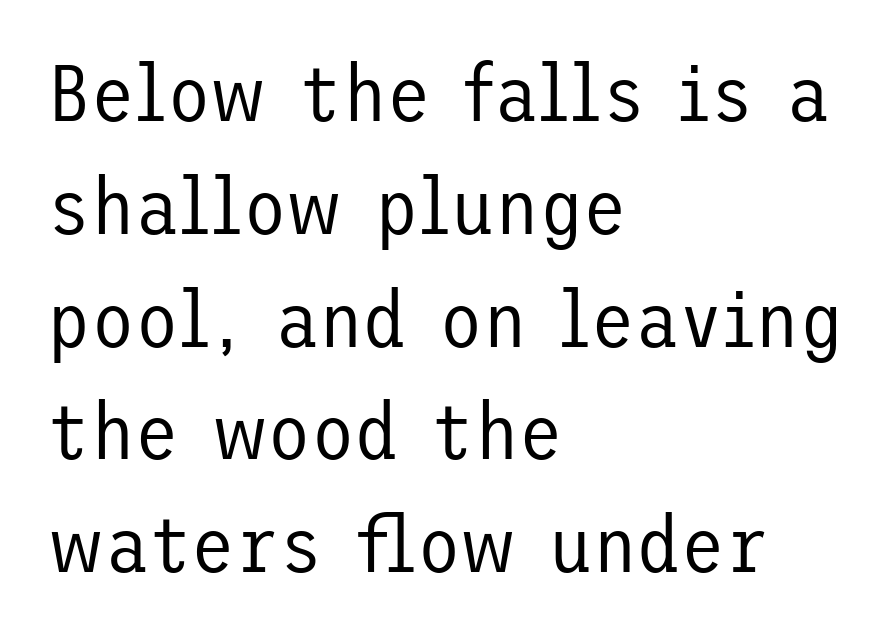
Q: Is the text bold? A: No.
Q: Is the text italic (slanted)? A: No, it is upright.
Q: Is the typeface a serif or a sans-serif typeface? A: Sans-serif.
Q: Is the text underlined? A: No.
Q: How is the paragraph aligned? A: Left-aligned.
Q: Is the spacing between letters normal or unusually wide? A: Normal.
Q: Is the spacing between lines tight, normal or loose? A: Normal.
Q: Width (condensed, normal, or wide)? A: Normal.
Q: Stroke contrast? A: Low.
Q: x-height? A: Medium.
